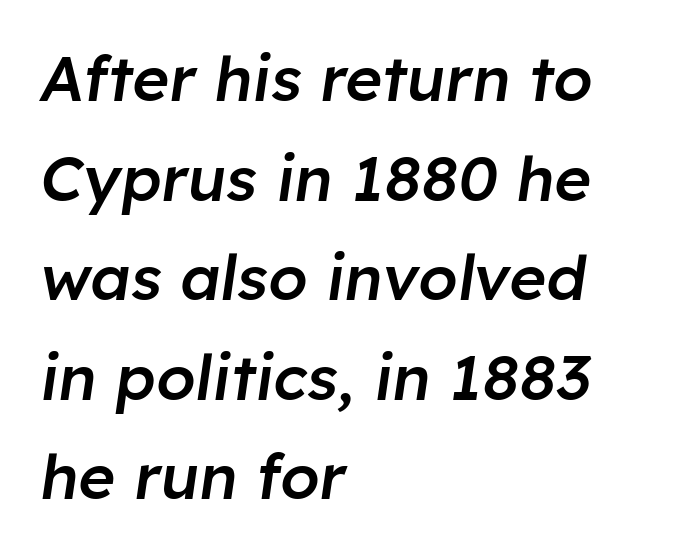
Alignment: flush left. These lines keep a tight, regular rhythm from letter to letter. The words here are not underlined. Slanted lettering throughout. This is the in-between weight designers call semibold or demi. Proportional: the letters do not fall into vertical columns.
